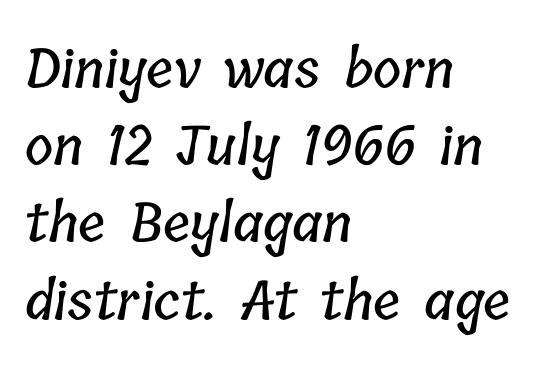
{"width": "condensed", "stroke_contrast": "low", "x_height": "medium", "monospaced": "no", "underline": "no", "align": "left", "line_spacing": "normal", "line_spacing_ratio": 1.43, "letter_spacing": "normal", "letter_spacing_em": 0.0, "glyph_px": 54}
